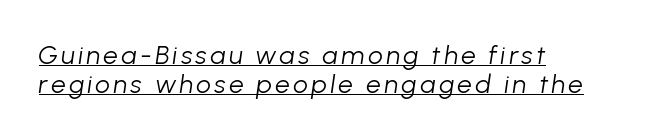
The image shows 26 px text type, italic (leaning right); set left-aligned, tight line spacing (1.13x), underlined.
